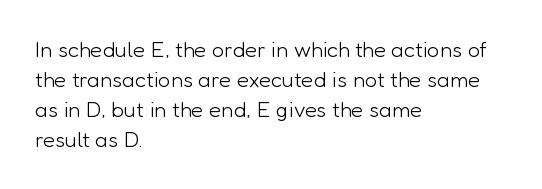
The letterforms sit shoulder to shoulder at normal distance. The space directly below the letters is spotless. Counters stay open thanks to moderate or lighter strokes. The vertical gap from one line to the next is medium. Ascenders rise straight up at ninety degrees. The ragged edge is on the right, which tells us the setting is flush left.
